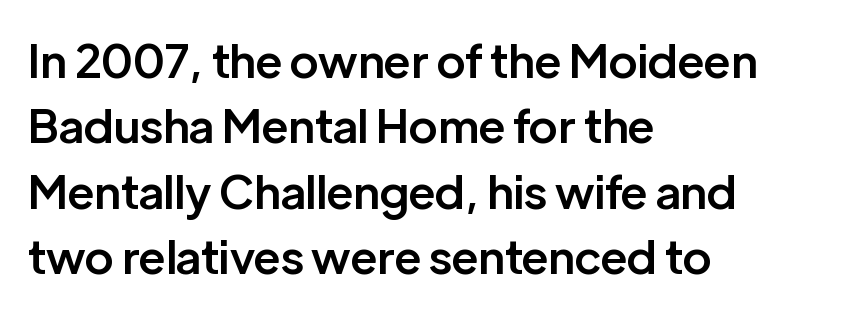
Q: Is the text bold? A: Semi-bold.
Q: Is the text italic (slanted)? A: No, it is upright.
Q: Is the typeface a serif or a sans-serif typeface? A: Sans-serif.
Q: Is the text underlined? A: No.
Q: How is the paragraph aligned? A: Left-aligned.
Q: Is the spacing between letters normal or unusually wide? A: Normal.
Q: Is the spacing between lines tight, normal or loose? A: Normal.
Q: Width (condensed, normal, or wide)? A: Normal.
Q: Stroke contrast? A: Low.
Q: x-height? A: Medium.
Q: Monospaced? A: No.
